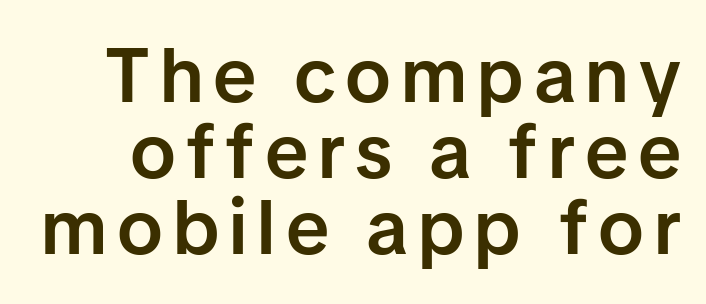
Q: Is the text bold? A: Semi-bold.
Q: Is the text italic (slanted)? A: No, it is upright.
Q: Is the typeface a serif or a sans-serif typeface? A: Sans-serif.
Q: Is the text underlined? A: No.
Q: Is the spacing between lines tight, normal or loose? A: Tight.
Q: Width (condensed, normal, or wide)? A: Normal.
Q: Stroke contrast? A: Low.
Q: x-height? A: Medium.
Q: Monospaced? A: No.
